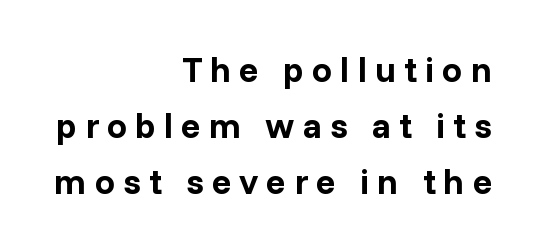
Just letters on the line, the space beneath them empty. The type sits square on the baseline with zero lean. Typeset ragged left — the right edge is the straight one. Type style note: lacks serifs.
